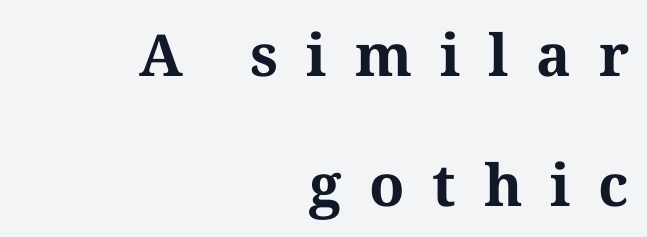
Q: Is the text bold? A: Yes.
Q: Is the text italic (slanted)? A: No, it is upright.
Q: Is the typeface a serif or a sans-serif typeface? A: Serif.
Q: Is the text underlined? A: No.
Q: How is the paragraph aligned? A: Right-aligned.
Q: Is the spacing between letters normal or unusually wide? A: Unusually wide.
Q: Is the spacing between lines tight, normal or loose? A: Loose.
Q: Width (condensed, normal, or wide)? A: Normal.
Q: Stroke contrast? A: Medium.
Q: x-height? A: Medium.
Q: Monospaced? A: No.
